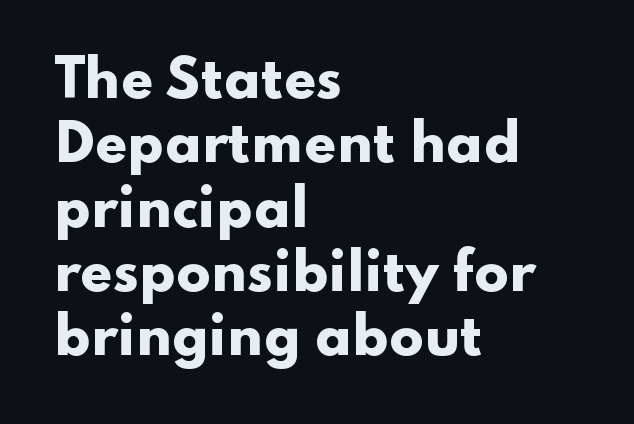
{"serif": "no", "italic": "no", "bold": "yes", "weight": "heavy", "width": "wide", "stroke_contrast": "low", "x_height": "small", "monospaced": "no", "underline": "no", "align": "left", "line_spacing": "normal", "line_spacing_ratio": 1.26, "letter_spacing": "normal", "letter_spacing_em": 0.0, "glyph_px": 51}
